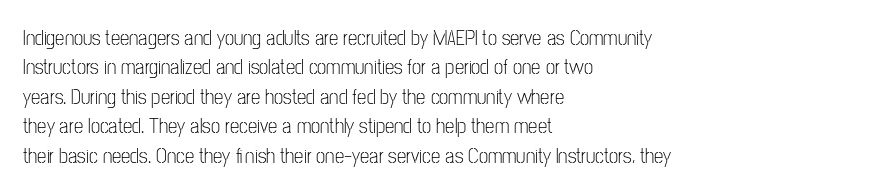
Q: Is the text bold? A: No.
Q: Is the text italic (slanted)? A: No, it is upright.
Q: Is the text underlined? A: No.
Q: How is the paragraph aligned? A: Left-aligned.
Q: Is the spacing between letters normal or unusually wide? A: Normal.
Q: Is the spacing between lines tight, normal or loose? A: Normal.
